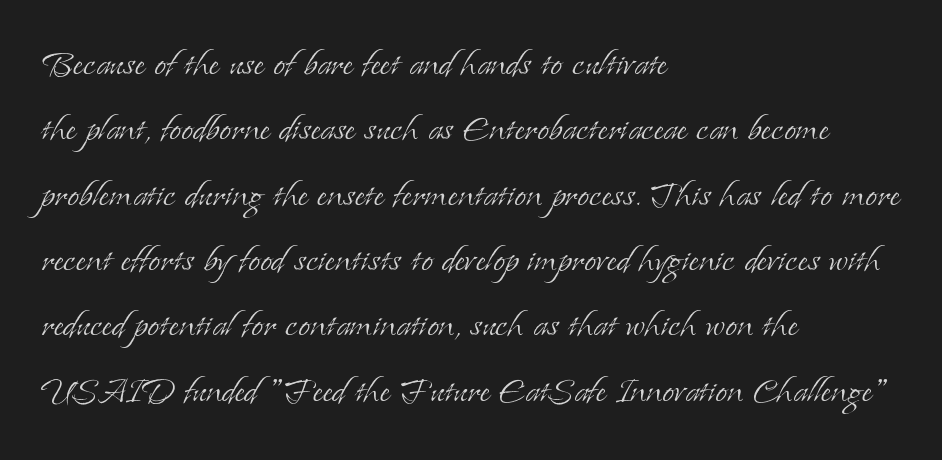
Q: Is the text bold? A: No.
Q: Is the text italic (slanted)? A: Yes.
Q: Is the typeface a serif or a sans-serif typeface? A: Serif.
Q: Is the text underlined? A: No.
Q: How is the paragraph aligned? A: Left-aligned.
Q: Is the spacing between letters normal or unusually wide? A: Normal.
Q: Is the spacing between lines tight, normal or loose? A: Normal.
Q: Width (condensed, normal, or wide)? A: Normal.
Q: Stroke contrast? A: Low.
Q: x-height? A: Small.
Q: Monospaced? A: No.
